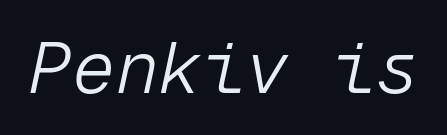
The space beneath each line is pristine and unruled. The line texture is even and compact thanks to regular tracking. Do the characters align in a grid? Yes, the font is monospaced. There's an unmistakable incline to the writing here. The passage shown is not bold in any degree.
